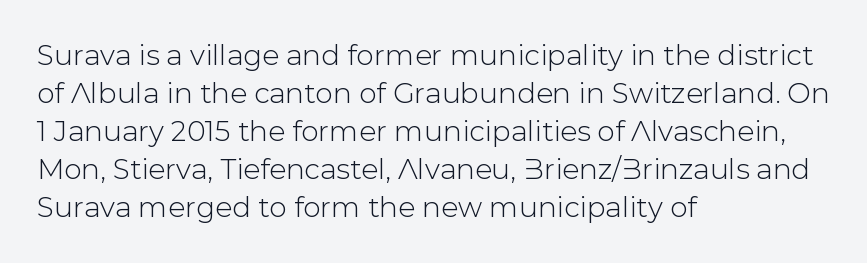
The space beneath each line is pristine and unruled. This rendering employs a face without finishing strokes, i.e., a sans-serif. Every row of glyphs begins at an identical x-position on the left. The face used here is proportionally spaced, like ordinary book or web type.
